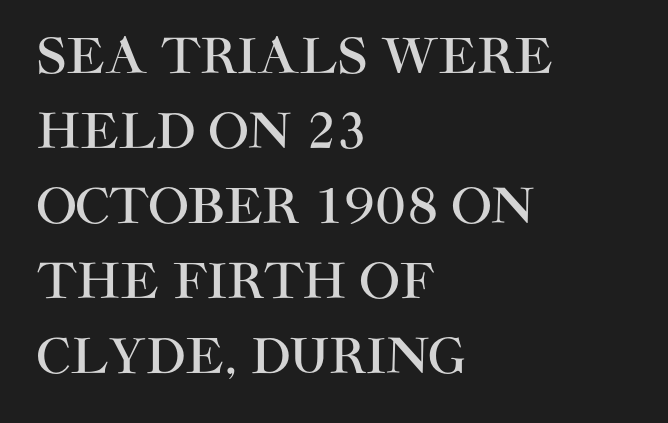
When letters stand straight like this, we call the style roman or upright. The paragraph shown leans on its left margin. The horizontal fit of the characters is conventional and even. Do the characters align in a grid? No, the font is proportional.
